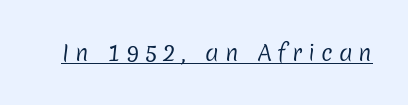
{"bold": "no", "underline": "yes", "letter_spacing": "wide", "letter_spacing_em": 0.27, "glyph_px": 22}
